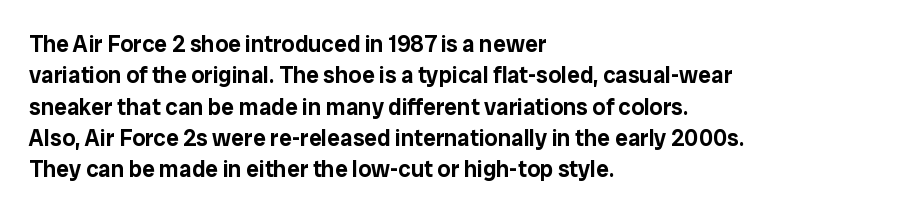
Q: Is the text italic (slanted)? A: No, it is upright.
Q: Is the text underlined? A: No.
Q: How is the paragraph aligned? A: Left-aligned.
Q: Is the spacing between letters normal or unusually wide? A: Normal.
Q: Is the spacing between lines tight, normal or loose? A: Normal.
